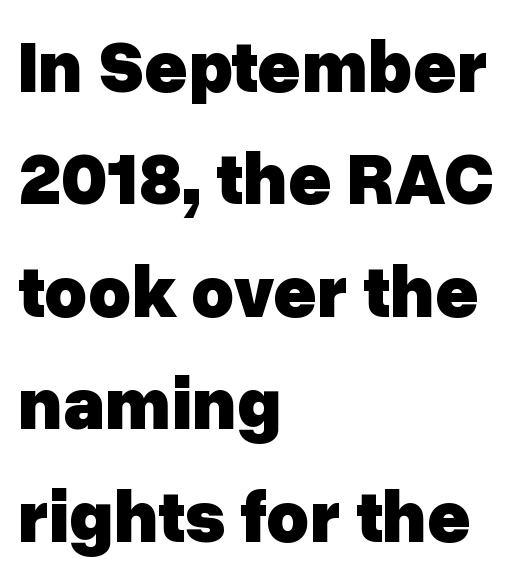
Q: Is the text bold? A: Yes.
Q: Is the text italic (slanted)? A: No, it is upright.
Q: Is the typeface a serif or a sans-serif typeface? A: Sans-serif.
Q: Is the text underlined? A: No.
Q: How is the paragraph aligned? A: Left-aligned.
Q: Is the spacing between letters normal or unusually wide? A: Normal.
Q: Is the spacing between lines tight, normal or loose? A: Normal.
Q: Width (condensed, normal, or wide)? A: Normal.
Q: Stroke contrast? A: Low.
Q: x-height? A: Medium.
Q: Monospaced? A: No.
